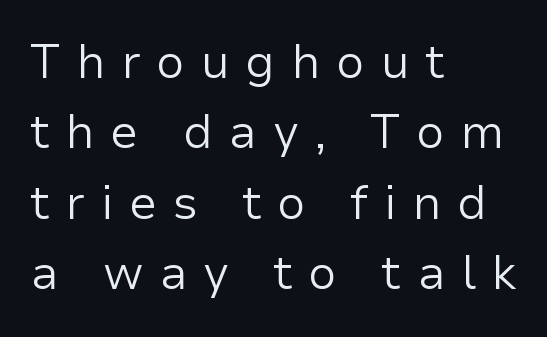
The strokes carry an ordinary text weight at most. Honestly, the letter spacing is so wide it's the main thing you notice. These lines were composed using upright roman letters. Check under the words: just untouched page. Typeset ragged right — the left edge is the straight one.
